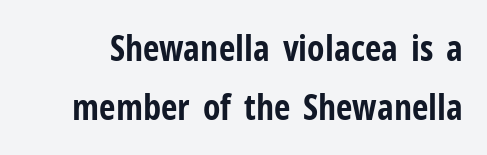
Q: Is the text bold? A: Yes.
Q: Is the text italic (slanted)? A: No, it is upright.
Q: Is the typeface a serif or a sans-serif typeface? A: Sans-serif.
Q: Is the text underlined? A: No.
Q: Is the spacing between letters normal or unusually wide? A: Normal.
Q: Is the spacing between lines tight, normal or loose? A: Normal.
Q: Width (condensed, normal, or wide)? A: Condensed.
Q: Stroke contrast? A: Low.
Q: x-height? A: Medium.
Q: Monospaced? A: No.
